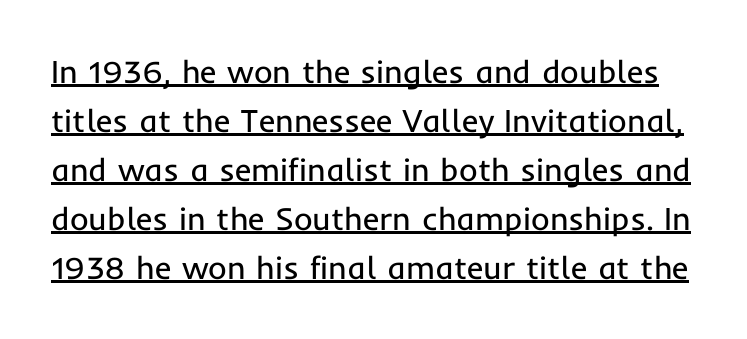
{"serif": "no", "italic": "no", "bold": "no", "weight": "regular", "width": "normal", "stroke_contrast": "low", "x_height": "medium", "monospaced": "no", "underline": "yes", "line_spacing": "normal", "line_spacing_ratio": 1.53, "letter_spacing": "normal", "letter_spacing_em": 0.0, "glyph_px": 32}
